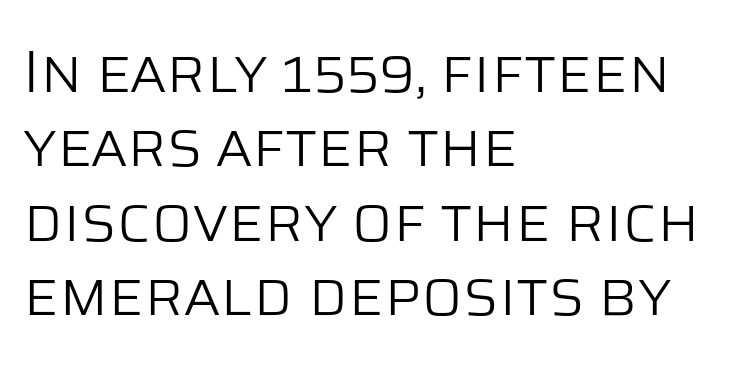
The image shows 60 px light sans-serif type, upright; set left-aligned, line spacing 1.24x, normal letter spacing, not underlined; low stroke contrast and a large x-height.
